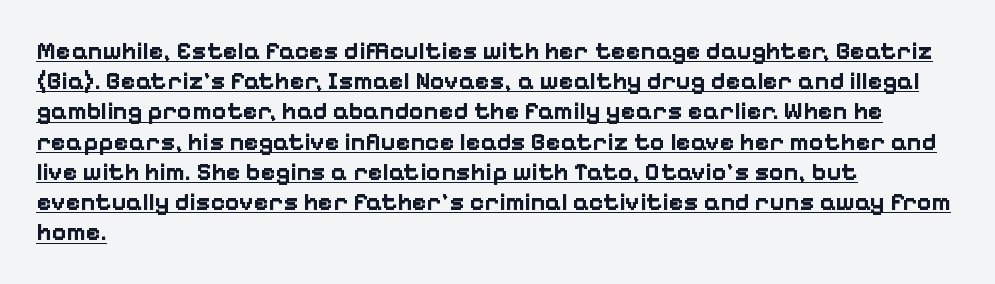
The image shows 25 px bold type, upright; set left-aligned, line spacing 1.21x, normal letter spacing, underlined.
